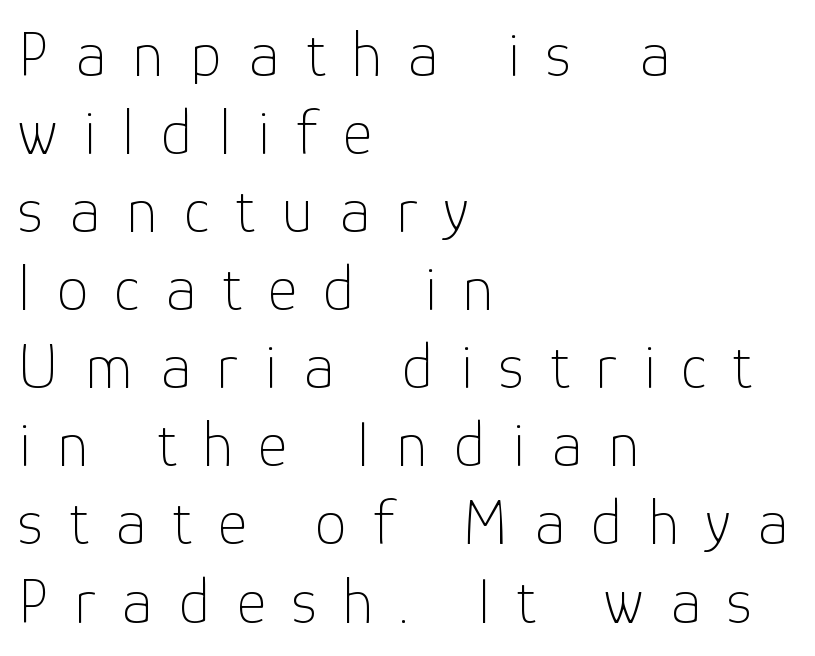
{"serif": "no", "italic": "no", "bold": "no", "weight": "thin", "width": "normal", "stroke_contrast": "low", "x_height": "medium", "monospaced": "no", "underline": "no", "align": "left", "line_spacing_ratio": 1.22, "letter_spacing": "wide", "letter_spacing_em": 0.41, "glyph_px": 64}
